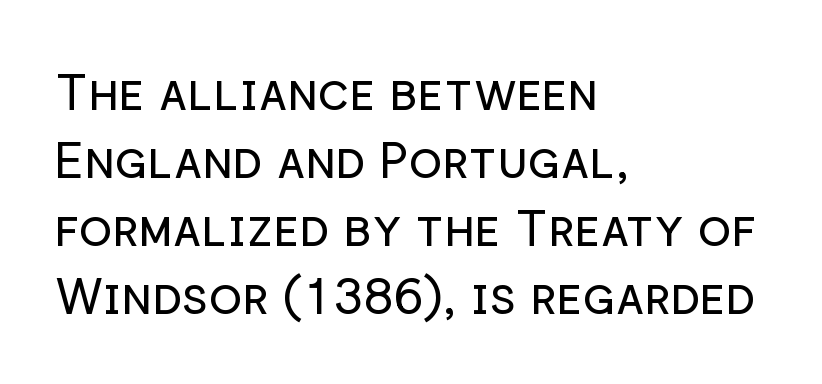
The image shows 50 px regular-weight sans-serif type, upright; set left-aligned, normal line spacing (1.36x), normal letter spacing, not underlined; low stroke contrast and a medium x-height.
